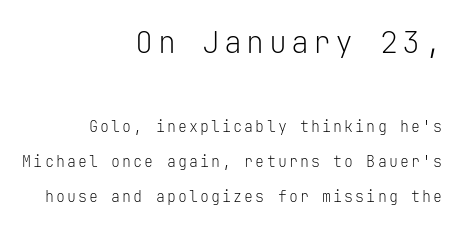
Q: Is the text bold? A: No.
Q: Is the text italic (slanted)? A: No, it is upright.
Q: Is the typeface a serif or a sans-serif typeface? A: Sans-serif.
Q: Is the text underlined? A: No.
Q: How is the paragraph aligned? A: Right-aligned.
Q: Is the spacing between lines tight, normal or loose? A: Loose.
Q: Which block of text is set in a larger size, the first (top) or the second (bottom)? A: The first (top) one.
Q: Width (condensed, normal, or wide)? A: Normal.
Q: Stroke contrast? A: Low.
Q: x-height? A: Medium.
Q: Monospaced? A: Yes.
